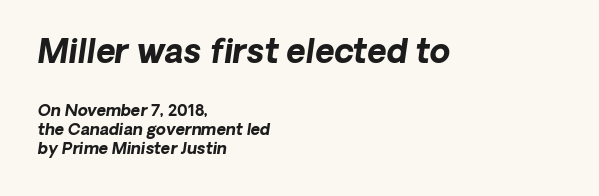
Beneath every word, the page is bare. Each glyph is drawn with heavy, bold strokes. Scale decreases going downward across the two blocks. Which margin do the lines hug? The left one — the right edge is uneven.
